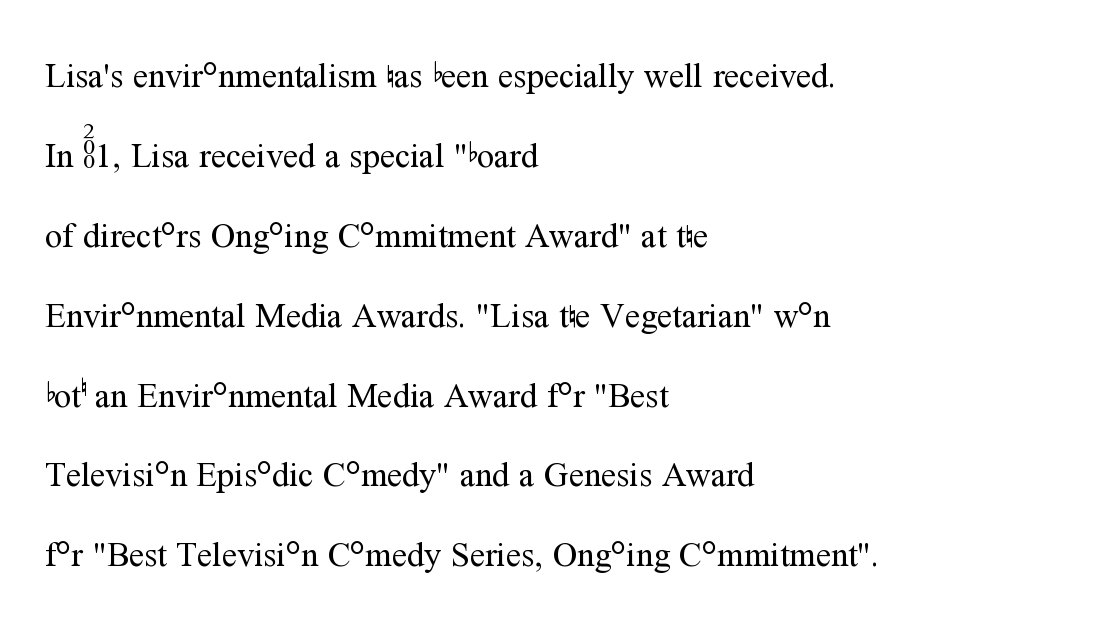
Short and long lines alike share a common starting point at left. The letters advance in unequal steps, a hallmark of proportional type. Counters stay open thanks to moderate or lighter strokes. The gaps between neighbouring characters are ordinary and unremarkable. Posture: vertical.
